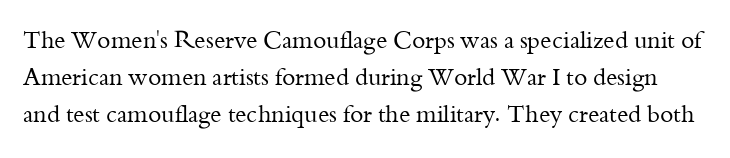
The image shows 24 px text type, upright; set normal line spacing (1.55x), normal letter spacing, not underlined.
